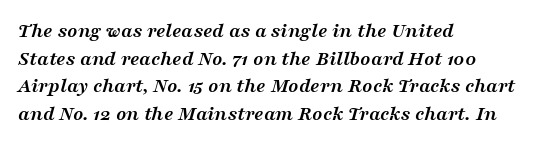
Q: Is the text bold? A: Yes.
Q: Is the text italic (slanted)? A: Yes, it leans right by about 16 degrees.
Q: Is the text underlined? A: No.
Q: How is the paragraph aligned? A: Left-aligned.
Q: Is the spacing between letters normal or unusually wide? A: Normal.
Q: Is the spacing between lines tight, normal or loose? A: Normal.
